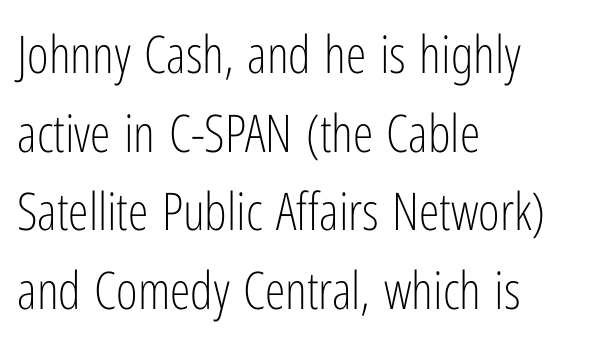
Q: Is the text bold? A: No.
Q: Is the text italic (slanted)? A: No, it is upright.
Q: Is the typeface a serif or a sans-serif typeface? A: Sans-serif.
Q: Is the text underlined? A: No.
Q: How is the paragraph aligned? A: Left-aligned.
Q: Is the spacing between letters normal or unusually wide? A: Normal.
Q: Is the spacing between lines tight, normal or loose? A: Normal.
Q: Width (condensed, normal, or wide)? A: Condensed.
Q: Stroke contrast? A: Low.
Q: x-height? A: Medium.
Q: Monospaced? A: No.
